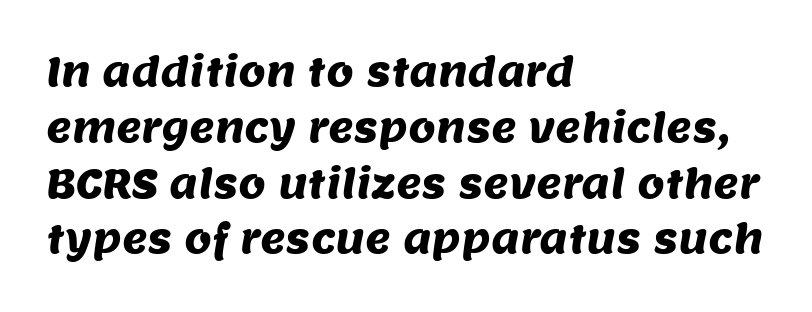
The image shows 39 px sans-serif type; set left-aligned, normal line spacing (1.43x), normal letter spacing, not underlined; medium stroke contrast and a large x-height.
